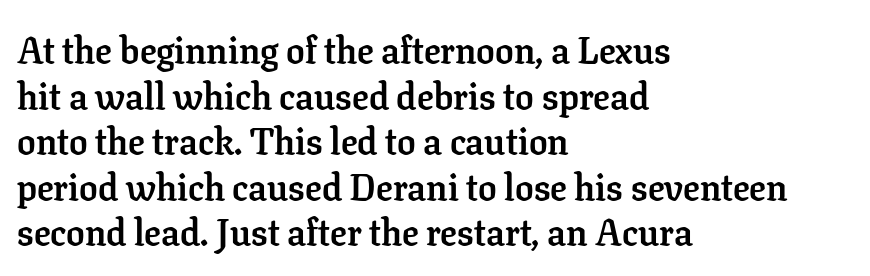
What weight is shown? A full bold with thick strokes. Posture: upright roman. Each letter keeps its own natural width here, so spacing adapts to shape. Check the space under the baseline: it is left empty.
